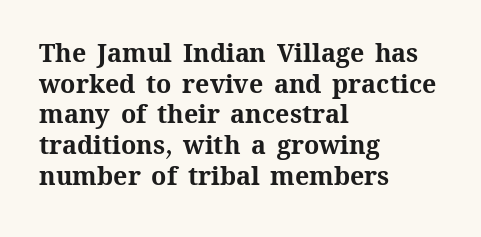
The image shows 25 px bold type, upright; set left-aligned, line spacing 1.23x, normal letter spacing, not underlined.
